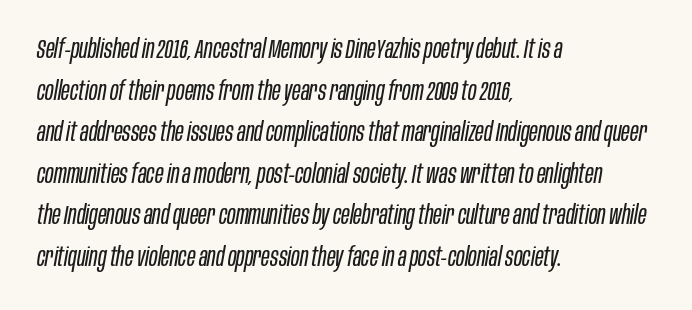
Q: Is the text bold? A: No.
Q: Is the text italic (slanted)? A: Yes, it leans right by about 10 degrees.
Q: Is the text underlined? A: No.
Q: How is the paragraph aligned? A: Left-aligned.
Q: Is the spacing between letters normal or unusually wide? A: Normal.
Q: Is the spacing between lines tight, normal or loose? A: Normal.
